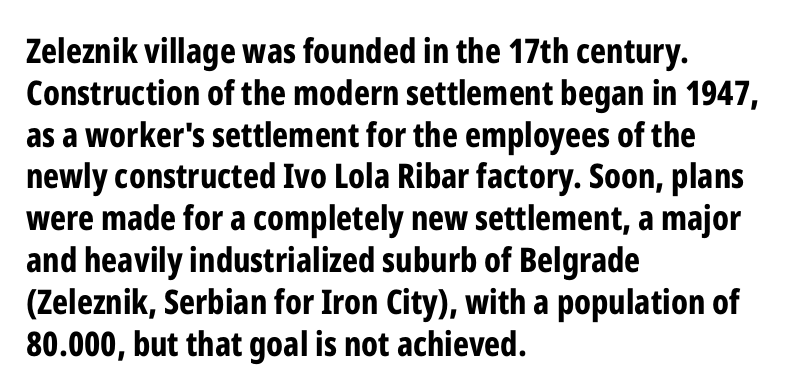
The strokes are fattened all the way to bold. You could call the tracking neutral — neither tight nor loose. Every character sits straight up, as roman type does. Notice how the passage keeps a crisp vertical edge on the left only. No feet cap the strokes, marking this as sans-serif type. Words float on clear page, feet unadorned.
